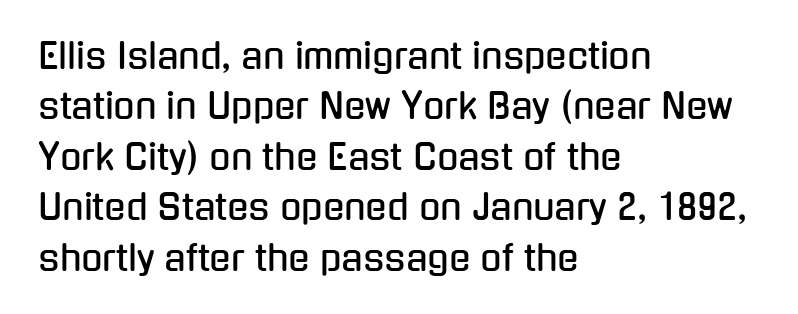
The image shows 35 px condensed sans-serif type, upright; set left-aligned, normal line spacing (1.44x), normal letter spacing, not underlined; low stroke contrast and a medium x-height.
